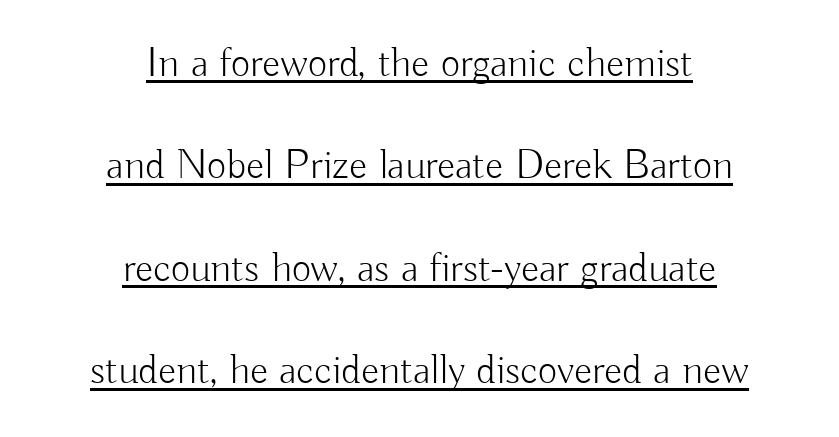
The image shows 42 px light sans-serif type, upright; set centered, loose line spacing (2.44x), normal letter spacing, underlined; low stroke contrast and a small x-height.
